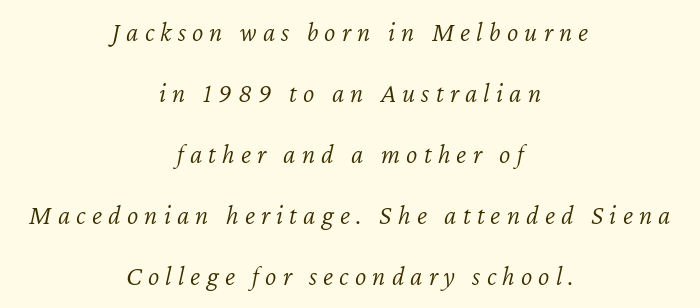
{"italic": "yes", "lean": "right", "slant_degrees": 12, "bold": "no", "underline": "no", "align": "center", "line_spacing": "loose", "line_spacing_ratio": 2.26, "letter_spacing": "wide", "letter_spacing_em": 0.23, "glyph_px": 27}
